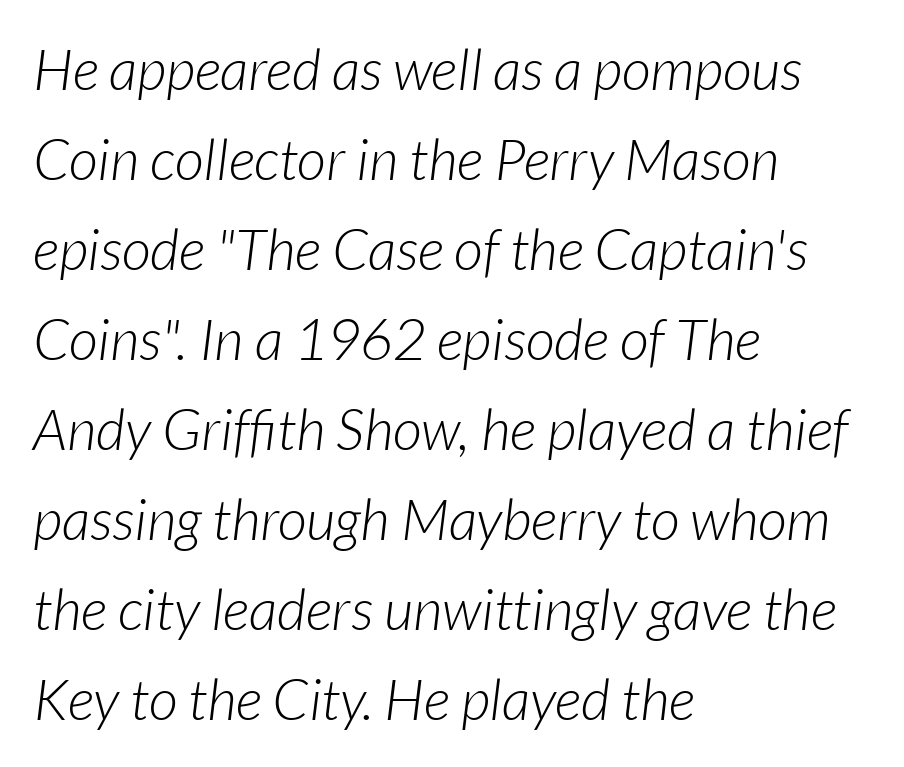
Bare-footed words on every line. Glyph-to-glyph distance matches everyday printed text. Horizontally, the lines are justified to the leading edge only. Evenly set lines give the paragraph a standard silhouette. Compared with ordinary roman type, these characters are visibly tilted.
